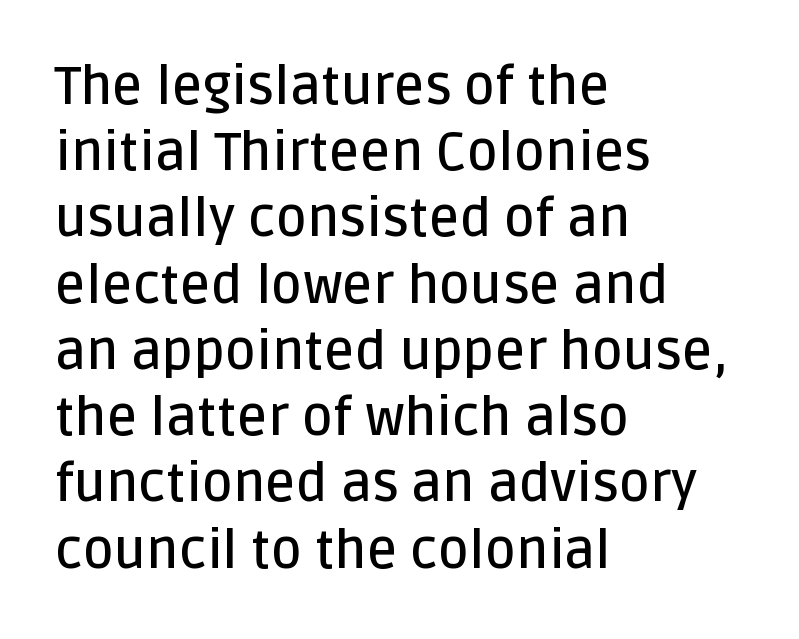
A bare baseline throughout the passage. Compared with an ordinary text face, these strokes are moderately heavier — a semibold. Each letter's strokes conclude bluntly, with no projecting serifs. Upright lettering throughout. Note the varied advance widths — an 'i' is clearly narrower than an 'm'.
